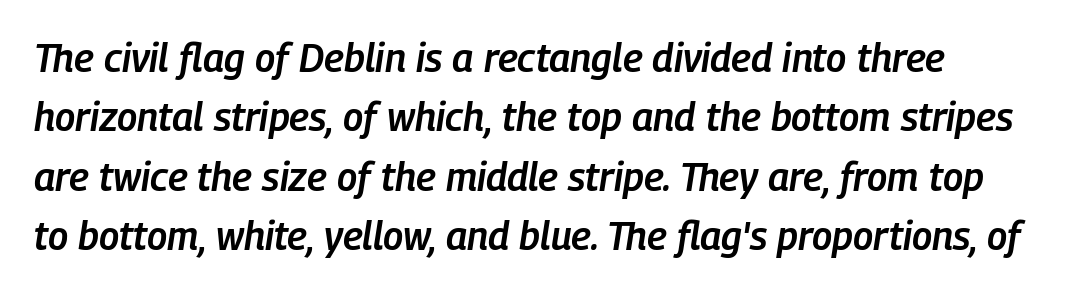
The passage shown stacks its lines at a standard gap. The letters sit at their default tracking, neither squeezed nor spread. Beneath every word, the page is bare. Compared with an ordinary text face, these strokes are moderately heavier — a semibold. Character widths vary here, with narrow letters taking less room than wide ones.
